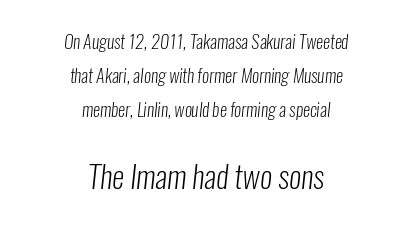
A typesetter would call this zero additional tracking. Small over large — that's the arrangement of the two blocks here. Centered paragraph, ragged on both sides. Looks like regular typesetting: each glyph gets only the width it needs. Classification — sans serif.
